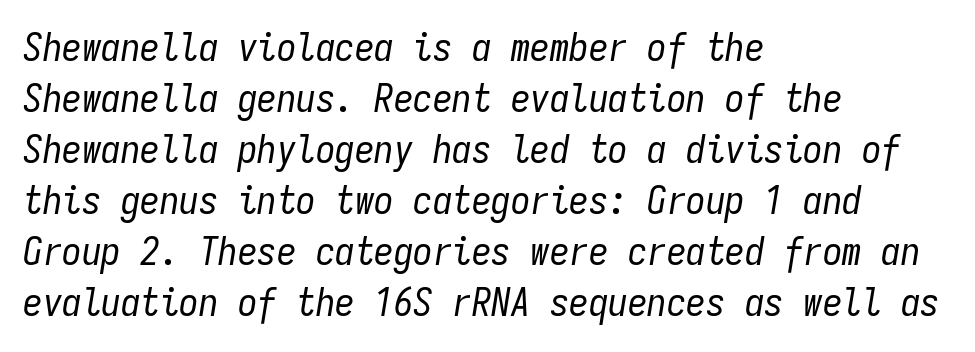
The image shows 39 px regular-weight, condensed type, italic (leaning right), monospaced; set left-aligned, normal line spacing (1.31x), normal letter spacing, not underlined; low stroke contrast and a medium x-height.
